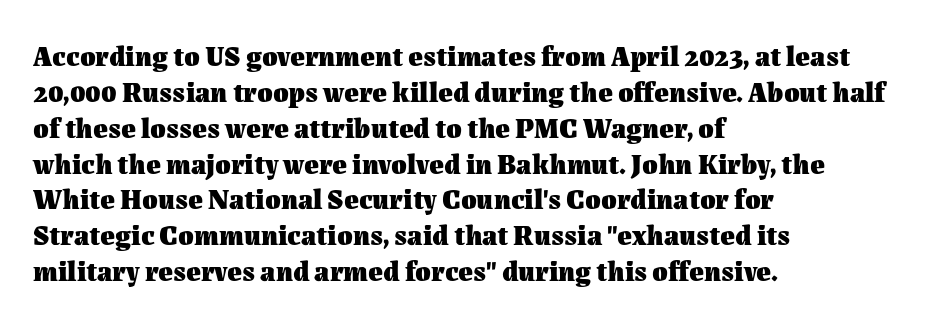
{"italic": "no", "bold": "yes", "weight": "heavy", "width": "normal", "stroke_contrast": "medium", "x_height": "medium", "monospaced": "no", "underline": "no", "align": "left", "line_spacing": "normal", "line_spacing_ratio": 1.28, "letter_spacing": "normal", "letter_spacing_em": 0.0, "glyph_px": 28}
